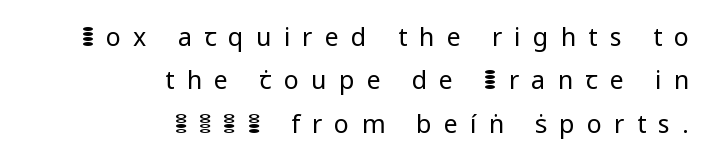
Does the lettering tilt? It doesn't — this is upright. The baseline area is clear. Display-style spreading of the glyphs; the letterfit is very open. Unbolded letterforms with no extra heft.
